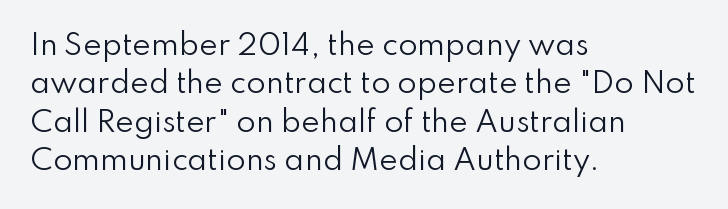
Tracking value appears to be zero — textbook default spacing. This is roman type, the default non-slanted kind. In terms of letterform style, serifs are entirely absent. Unbolded letterforms with no extra heft. Each new line begins a customary step beneath the previous one.
